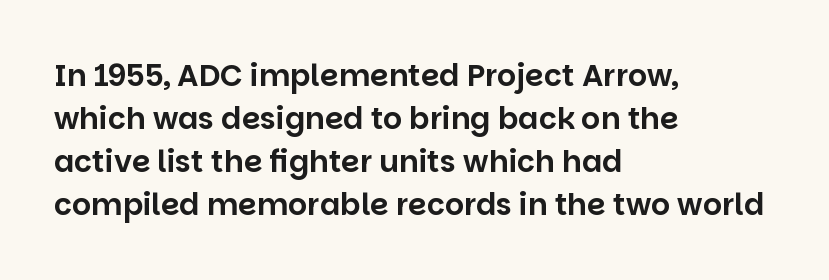
{"serif": "no", "italic": "no", "width": "normal", "stroke_contrast": "low", "x_height": "large", "monospaced": "no", "underline": "no", "align": "left", "line_spacing": "normal", "line_spacing_ratio": 1.43, "letter_spacing": "normal", "letter_spacing_em": 0.0, "glyph_px": 30}
